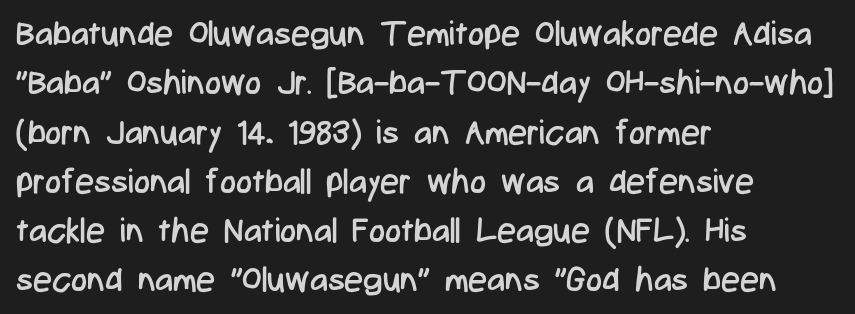
These glyphs show unthickened strokes, regular width or finer. Lines of text with bare space underneath. Notice how descenders clear the ascenders below comfortably — that's standard leading. A typesetter would call this proportional, since set widths differ per character. One-word summary of the alignment: left. The lettering stays uniformly vertical, giving the passage a roman look.
